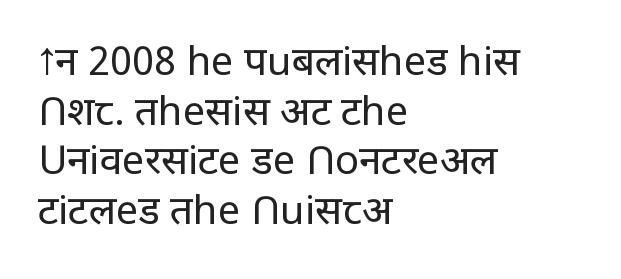
This rendering features lettering with no underline. These lines stack with their left ends in a neat column. Nothing sits at the stroke ends, so this counts as sans-serif. Ink coverage per letter is moderate at most.
